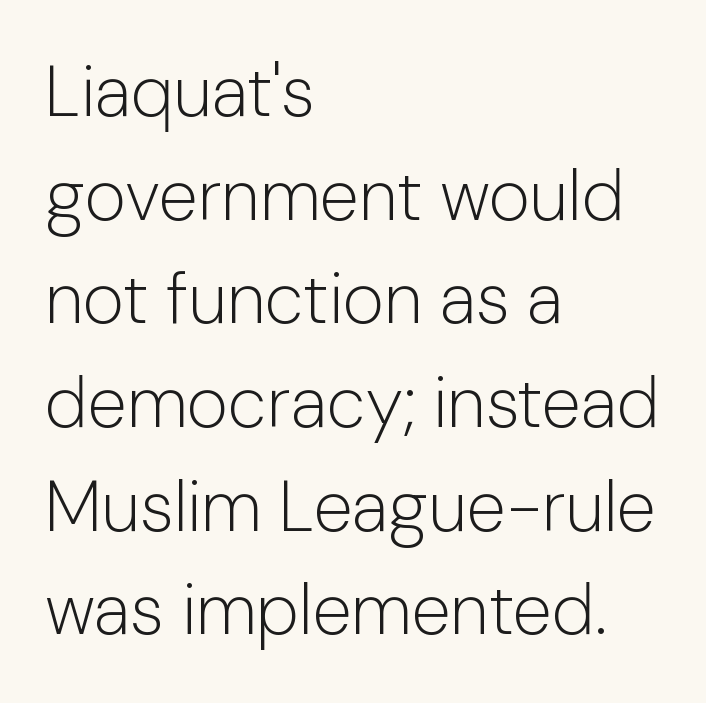
The compositor pushed each line to the left boundary. The rendering uses natural spacing where letterforms have individual widths. Stems and bowls with no extra thickness — not bold. Stroke terminals: plain, sans-serif.
